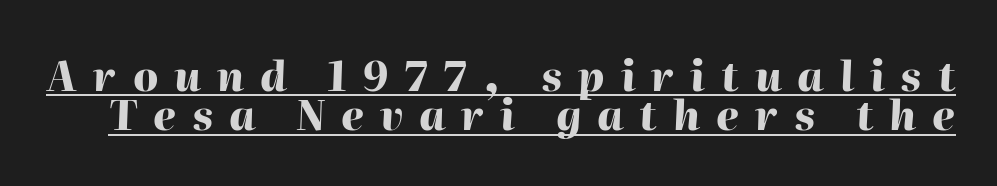
{"italic": "yes", "lean": "right", "slant_degrees": 2, "bold": "yes", "weight": "heavy", "width": "normal", "stroke_contrast": "high", "x_height": "medium", "monospaced": "no", "underline": "yes", "line_spacing": "tight", "line_spacing_ratio": 0.96, "letter_spacing": "wide", "letter_spacing_em": 0.39, "glyph_px": 41}
